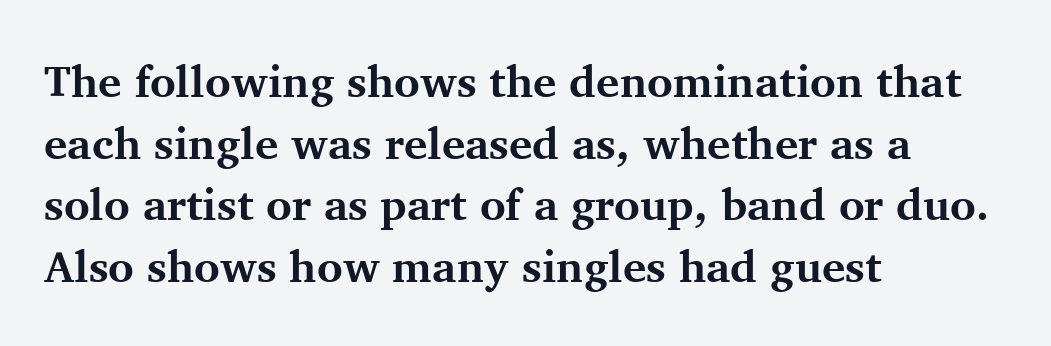
Q: Is the text bold? A: Yes.
Q: Is the text italic (slanted)? A: No, it is upright.
Q: Is the typeface a serif or a sans-serif typeface? A: Serif.
Q: Is the text underlined? A: No.
Q: How is the paragraph aligned? A: Left-aligned.
Q: Is the spacing between letters normal or unusually wide? A: Normal.
Q: Is the spacing between lines tight, normal or loose? A: Normal.
Q: Width (condensed, normal, or wide)? A: Normal.
Q: Stroke contrast? A: Medium.
Q: x-height? A: Medium.
Q: Monospaced? A: No.
